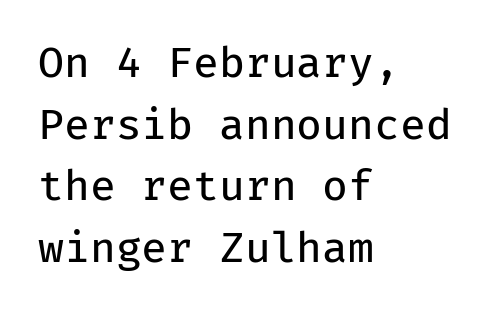
This rendering leaves character spacing at its baseline value. You could count columns in this text — the font is strictly monospaced. Are there feet on the stems? There aren't — it's a sans. The space between consecutive lines is moderate. Line starts are locked; line ends wander.
